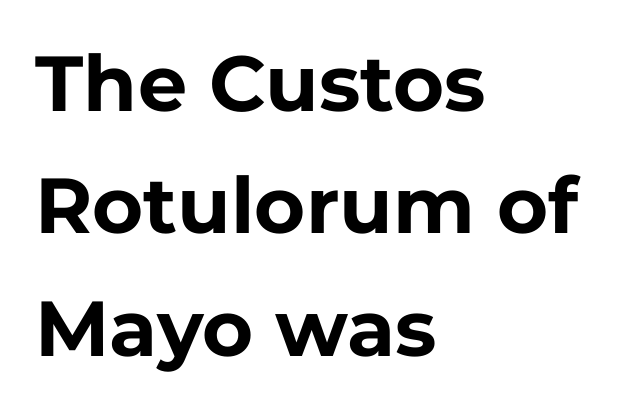
The image shows 78 px bold sans-serif type, upright; set left-aligned, normal line spacing (1.57x), normal letter spacing, not underlined; low stroke contrast and a medium x-height.
